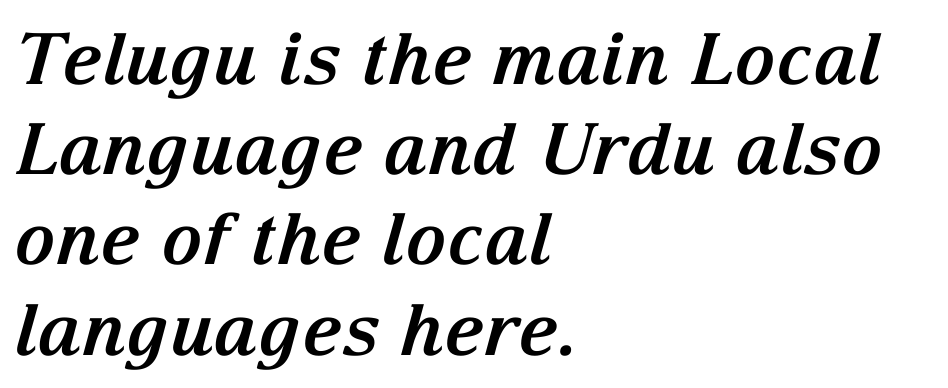
Q: Is the text bold? A: Yes.
Q: Is the text italic (slanted)? A: Yes, it leans right by about 15 degrees.
Q: Is the typeface a serif or a sans-serif typeface? A: Serif.
Q: Is the text underlined? A: No.
Q: How is the paragraph aligned? A: Left-aligned.
Q: Is the spacing between letters normal or unusually wide? A: Normal.
Q: Is the spacing between lines tight, normal or loose? A: Normal.
Q: Width (condensed, normal, or wide)? A: Normal.
Q: Stroke contrast? A: Medium.
Q: x-height? A: Medium.
Q: Monospaced? A: No.
